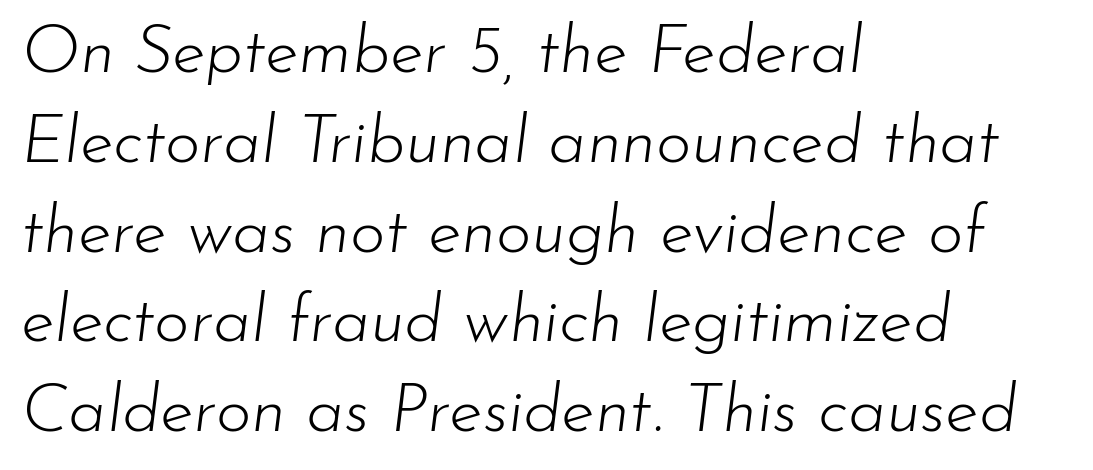
Q: Is the text bold? A: No.
Q: Is the text italic (slanted)? A: Yes, it leans right by about 7 degrees.
Q: Is the text underlined? A: No.
Q: How is the paragraph aligned? A: Left-aligned.
Q: Is the spacing between letters normal or unusually wide? A: Normal.
Q: Is the spacing between lines tight, normal or loose? A: Normal.
Q: Width (condensed, normal, or wide)? A: Normal.
Q: Stroke contrast? A: Low.
Q: x-height? A: Small.
Q: Monospaced? A: No.
